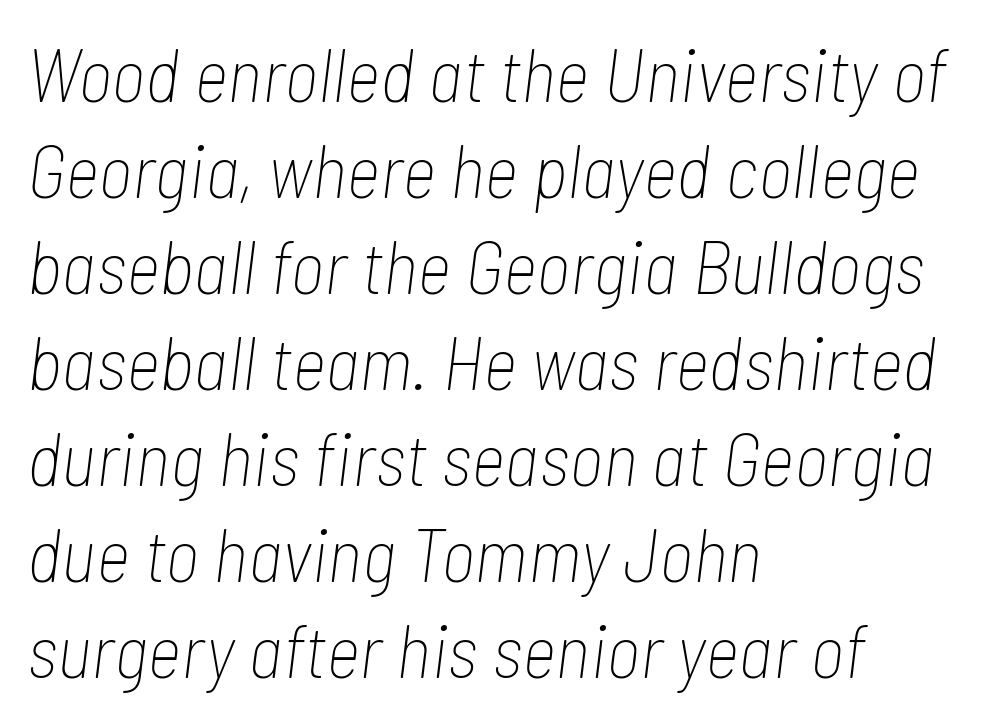
Each letter keeps its own natural width here, so spacing adapts to shape. Is the type heavy? It reads as light-to-regular instead. Nobody touched the tracking dial on this one. A classic flush-left, rag-right setting is used for this passage. Is the type slanted? Yes — the strokes lean at a clear angle.
